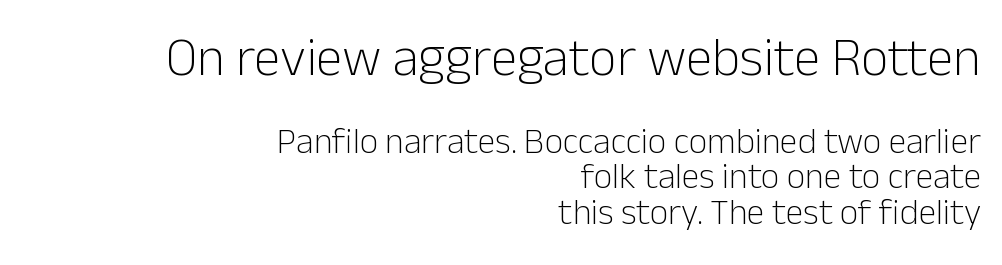
Q: Is the text bold? A: No.
Q: Is the text italic (slanted)? A: No, it is upright.
Q: Is the typeface a serif or a sans-serif typeface? A: Sans-serif.
Q: Is the text underlined? A: No.
Q: How is the paragraph aligned? A: Right-aligned.
Q: Is the spacing between letters normal or unusually wide? A: Normal.
Q: Is the spacing between lines tight, normal or loose? A: Tight.
Q: Which block of text is set in a larger size, the first (top) or the second (bottom)? A: The first (top) one.
Q: Width (condensed, normal, or wide)? A: Normal.
Q: Stroke contrast? A: Low.
Q: x-height? A: Medium.
Q: Monospaced? A: No.
